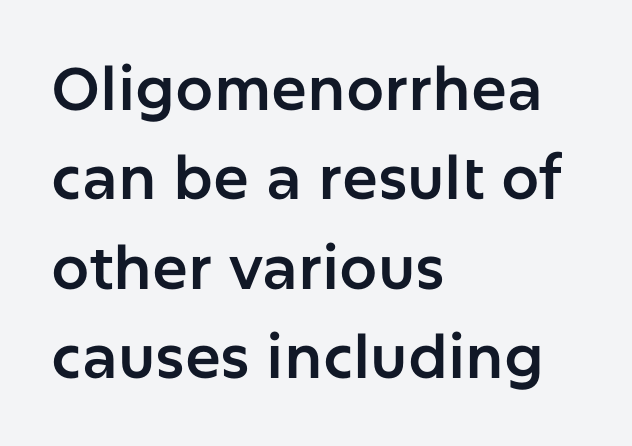
The passage shown is typed in a proportional face where columns would drift. Glyph-to-glyph distance matches everyday printed text. The rag falls on the right side of this text block. Just letters on the line, the space beneath them empty. The block of text has a typical density, with ordinary space between rows. Is there any slant? The stems are plumb.
